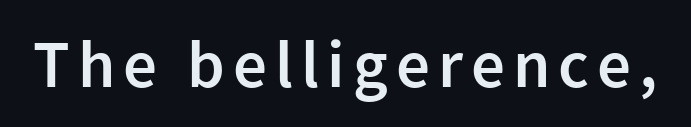
{"serif": "no", "italic": "no", "bold": "semi", "weight": "semibold", "width": "normal", "stroke_contrast": "low", "x_height": "medium", "monospaced": "no", "underline": "no", "glyph_px": 67}
